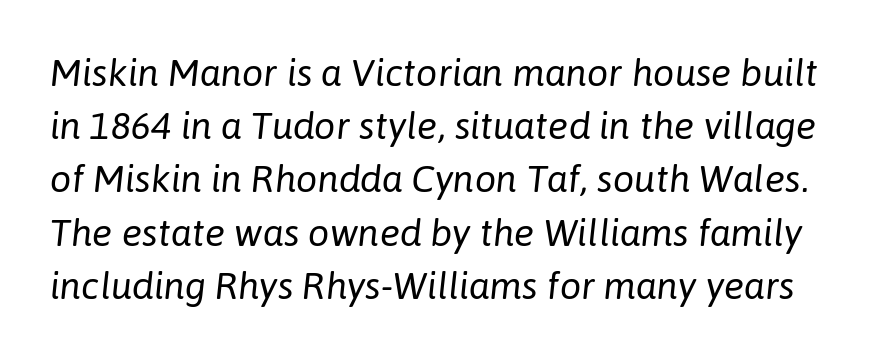
The image shows 38 px regular-weight type, italic (leaning right); set normal line spacing (1.4x), normal letter spacing, not underlined; low stroke contrast and a medium x-height.
